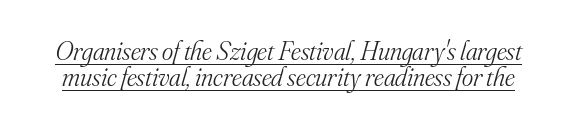
{"italic": "yes", "lean": "right", "slant_degrees": 16, "bold": "no", "underline": "yes", "line_spacing": "tight", "line_spacing_ratio": 0.95, "letter_spacing": "normal", "letter_spacing_em": 0.0, "glyph_px": 27}
